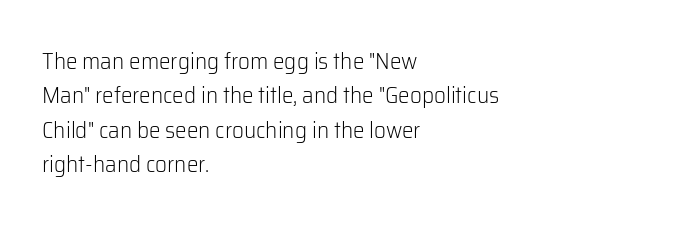
The image shows 23 px text type, upright; set left-aligned, normal line spacing (1.5x), normal letter spacing, not underlined.
